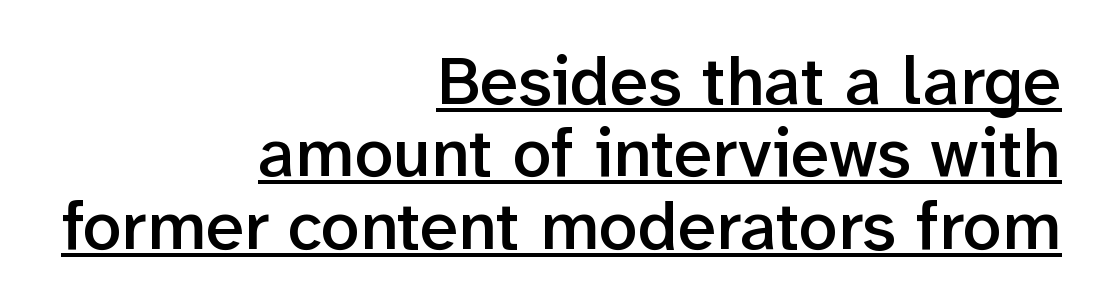
Q: Is the text bold? A: Semi-bold.
Q: Is the text italic (slanted)? A: No, it is upright.
Q: Is the typeface a serif or a sans-serif typeface? A: Sans-serif.
Q: Is the text underlined? A: Yes.
Q: How is the paragraph aligned? A: Right-aligned.
Q: Is the spacing between letters normal or unusually wide? A: Normal.
Q: Is the spacing between lines tight, normal or loose? A: Tight.
Q: Width (condensed, normal, or wide)? A: Normal.
Q: Stroke contrast? A: Low.
Q: x-height? A: Medium.
Q: Monospaced? A: No.
